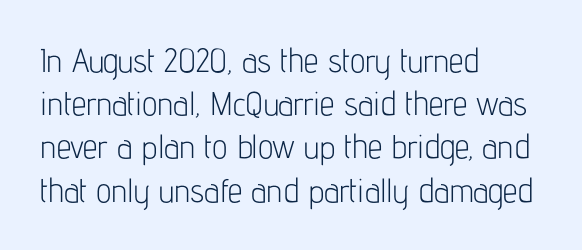
{"serif": "no", "italic": "no", "bold": "no", "weight": "light", "width": "condensed", "stroke_contrast": "low", "x_height": "medium", "monospaced": "no", "underline": "no", "align": "left", "line_spacing": "normal", "line_spacing_ratio": 1.31, "letter_spacing": "normal", "letter_spacing_em": 0.0, "glyph_px": 33}
